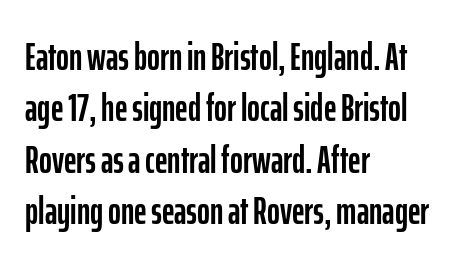
The image shows 39 px condensed sans-serif type, upright; set left-aligned, normal line spacing (1.32x), normal letter spacing, not underlined; low stroke contrast and a medium x-height.
